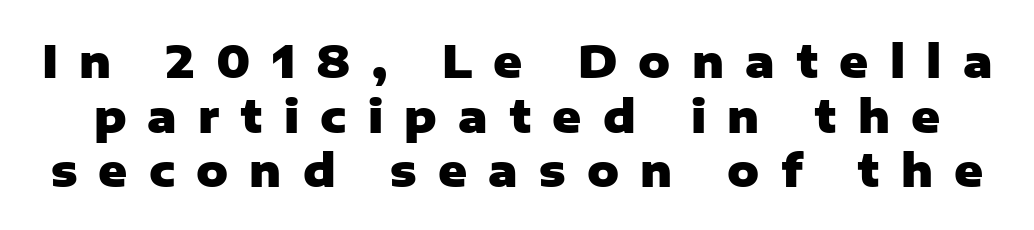
Q: Is the text bold? A: Yes.
Q: Is the text italic (slanted)? A: No, it is upright.
Q: Is the typeface a serif or a sans-serif typeface? A: Sans-serif.
Q: Is the text underlined? A: No.
Q: Is the spacing between letters normal or unusually wide? A: Unusually wide.
Q: Width (condensed, normal, or wide)? A: Normal.
Q: Stroke contrast? A: Low.
Q: x-height? A: Medium.
Q: Monospaced? A: No.
